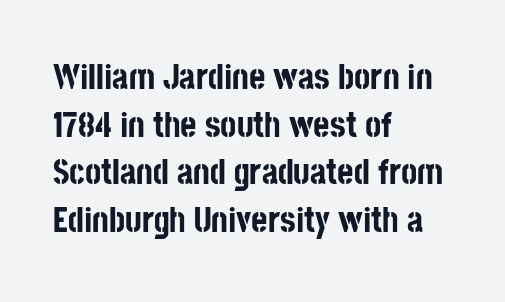
Inter-character spacing is left at the font's built-in metrics. The leading is moderate, giving the passage an even texture. Descender tails drop into unmarked territory. Posture: straight, roman, zero tilt. The glyphs in this specimen are sans serif.
